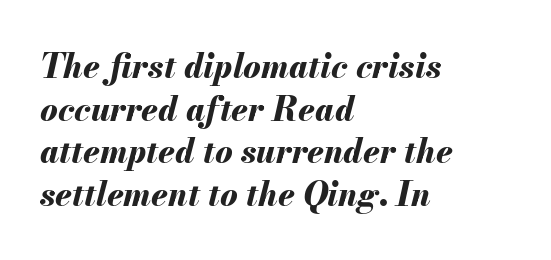
{"italic": "yes", "lean": "right", "slant_degrees": 13, "bold": "yes", "weight": "bold", "width": "normal", "stroke_contrast": "medium", "x_height": "small", "monospaced": "no", "underline": "no", "align": "left", "line_spacing": "normal", "line_spacing_ratio": 1.29, "letter_spacing": "normal", "letter_spacing_em": 0.0, "glyph_px": 33}
